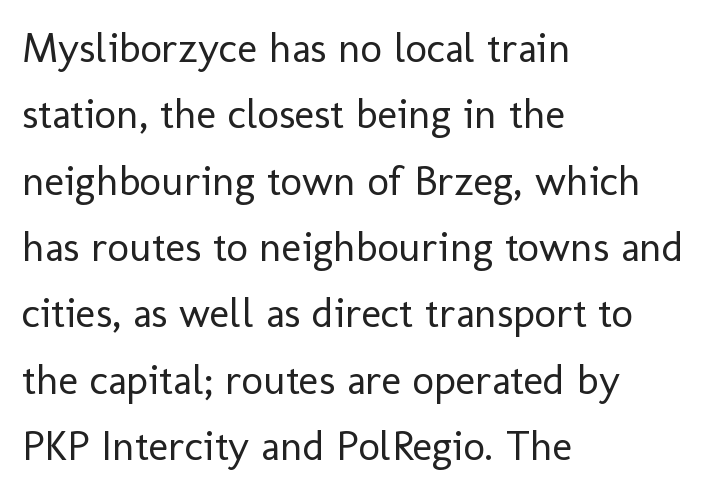
Does the leading feel generous? No, just average. The rendering uses natural spacing where letterforms have individual widths. These lines keep a tight, regular rhythm from letter to letter. The paragraph shown leans on its left margin. Weight class: somewhere from thin through regular.
